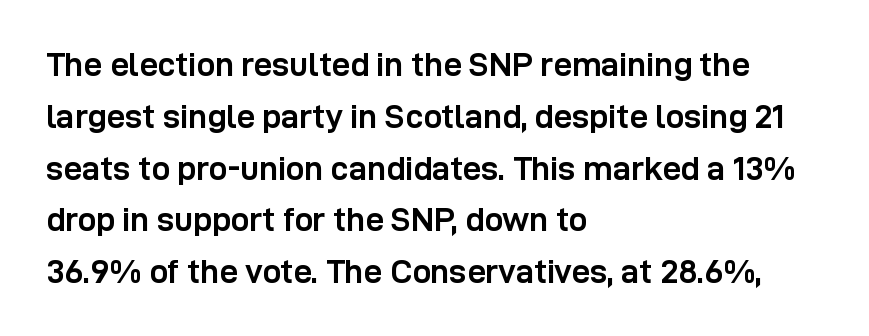
Note the varied advance widths — an 'i' is clearly narrower than an 'm'. How are the letters spaced? Ordinarily, with no added tracking. If you drew a line through each stem, it would be perfectly vertical. Look at the stroke-to-counter ratio: heavy, a bold.
